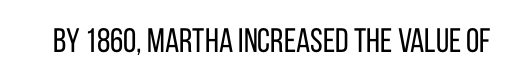
The image shows 34 px regular-weight, condensed sans-serif type, upright; set normal letter spacing, not underlined; low stroke contrast and a large x-height.
